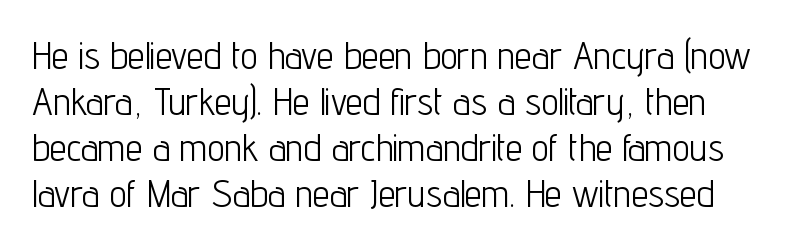
{"serif": "no", "italic": "no", "bold": "no", "weight": "light", "width": "condensed", "stroke_contrast": "low", "x_height": "medium", "monospaced": "no", "underline": "no", "line_spacing_ratio": 1.21, "letter_spacing": "normal", "letter_spacing_em": 0.0, "glyph_px": 38}
